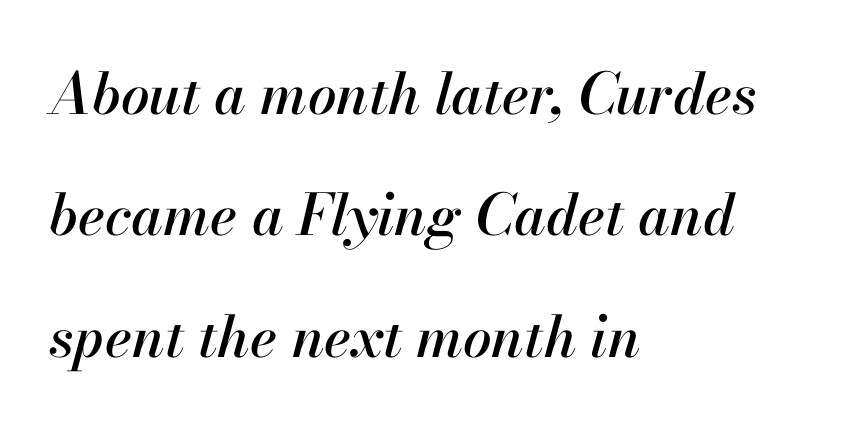
The image shows 57 px text type, italic (leaning right); set left-aligned, loose line spacing (2.13x), normal letter spacing, not underlined; high stroke contrast and a small x-height.
